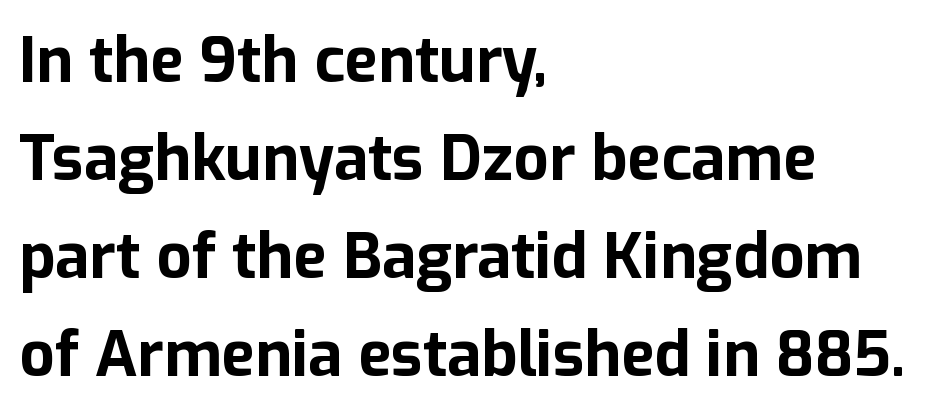
{"serif": "no", "italic": "no", "bold": "yes", "weight": "bold", "width": "normal", "stroke_contrast": "low", "x_height": "medium", "monospaced": "no", "underline": "no", "align": "left", "line_spacing": "normal", "line_spacing_ratio": 1.58, "letter_spacing": "normal", "letter_spacing_em": 0.0, "glyph_px": 62}
